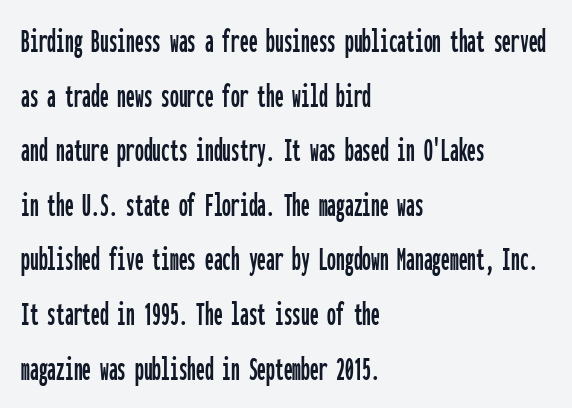
Q: Is the text italic (slanted)? A: No, it is upright.
Q: Is the typeface a serif or a sans-serif typeface? A: Sans-serif.
Q: Is the text underlined? A: No.
Q: How is the paragraph aligned? A: Left-aligned.
Q: Is the spacing between letters normal or unusually wide? A: Normal.
Q: Is the spacing between lines tight, normal or loose? A: Normal.
Q: Width (condensed, normal, or wide)? A: Condensed.
Q: Stroke contrast? A: Low.
Q: x-height? A: Medium.
Q: Monospaced? A: Yes.
